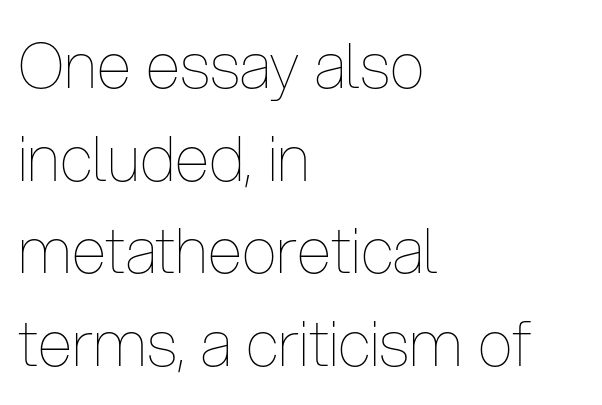
Q: Is the text bold? A: No.
Q: Is the text italic (slanted)? A: No, it is upright.
Q: Is the text underlined? A: No.
Q: How is the paragraph aligned? A: Left-aligned.
Q: Is the spacing between letters normal or unusually wide? A: Normal.
Q: Is the spacing between lines tight, normal or loose? A: Normal.
Q: Width (condensed, normal, or wide)? A: Condensed.
Q: Stroke contrast? A: Low.
Q: x-height? A: Medium.
Q: Monospaced? A: No.
